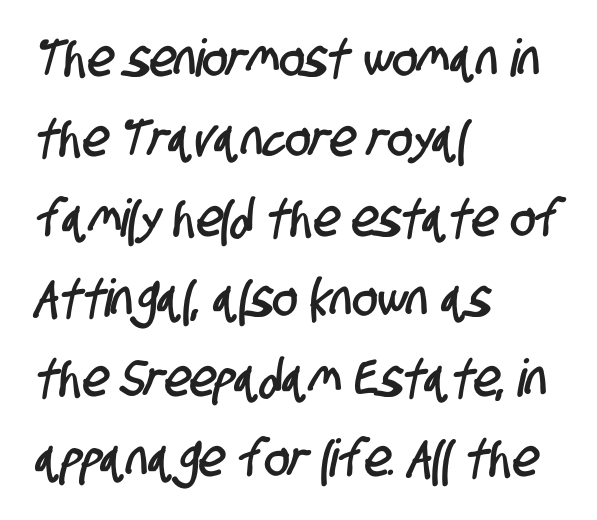
Q: Is the typeface a serif or a sans-serif typeface? A: Sans-serif.
Q: Is the text underlined? A: No.
Q: How is the paragraph aligned? A: Left-aligned.
Q: Is the spacing between letters normal or unusually wide? A: Normal.
Q: Is the spacing between lines tight, normal or loose? A: Normal.
Q: Width (condensed, normal, or wide)? A: Condensed.
Q: Stroke contrast? A: Low.
Q: x-height? A: Large.
Q: Monospaced? A: No.
